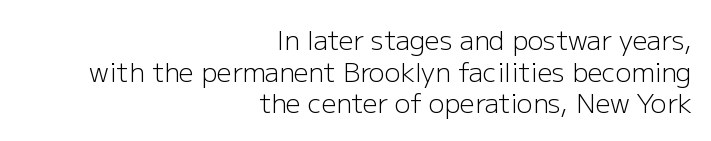
No italicization has been applied; the sample stays upright. The strokes are not fattened; the text isn't bold. Is the block centered? No — it sits flush against the right margin. Words appear dense and cohesive because spacing is normal.
